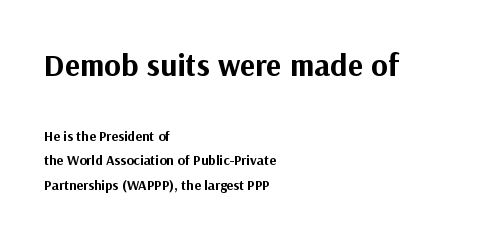
Grotesque or geometric, the face here clearly has no serifs. Do the letters lean? They stand straight. A typesetter would call this zero additional tracking. Stroke thickness is high; the sample reads as a true bold.
